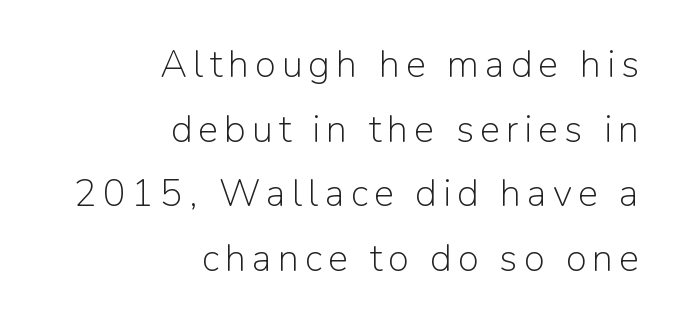
{"serif": "no", "italic": "no", "bold": "no", "weight": "light", "width": "normal", "stroke_contrast": "low", "x_height": "medium", "monospaced": "no", "underline": "no", "align": "right", "line_spacing": "normal", "line_spacing_ratio": 1.7, "glyph_px": 38}
